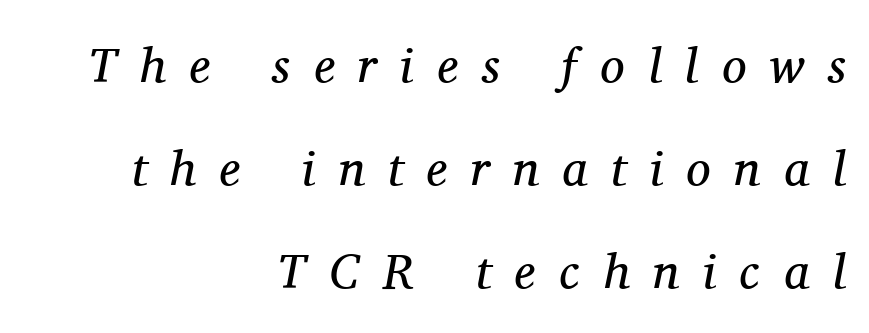
The image shows 49 px regular-weight serif type, italic (leaning right); set right-aligned, loose line spacing (2.1x), unusually wide letter spacing (+0.48 em), not underlined; medium stroke contrast and a medium x-height.
